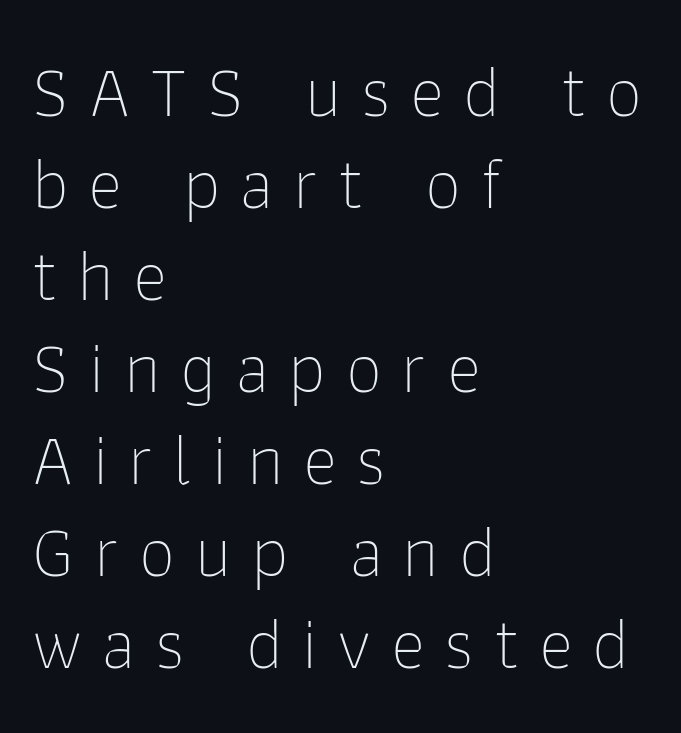
Q: Is the text bold? A: No.
Q: Is the text italic (slanted)? A: No, it is upright.
Q: Is the typeface a serif or a sans-serif typeface? A: Sans-serif.
Q: Is the text underlined? A: No.
Q: How is the paragraph aligned? A: Left-aligned.
Q: Is the spacing between letters normal or unusually wide? A: Unusually wide.
Q: Is the spacing between lines tight, normal or loose? A: Normal.
Q: Width (condensed, normal, or wide)? A: Normal.
Q: Stroke contrast? A: Low.
Q: x-height? A: Medium.
Q: Monospaced? A: No.
